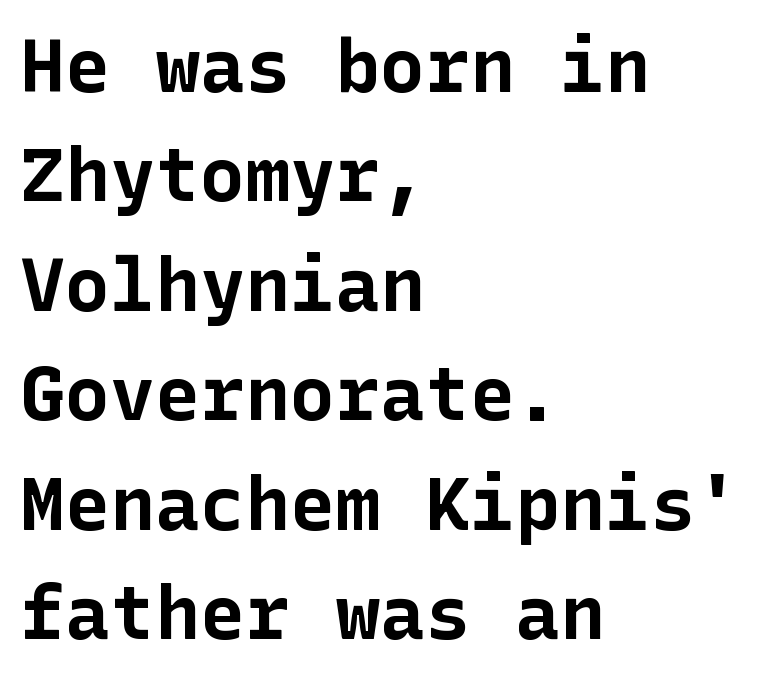
The image shows 75 px bold sans-serif type, upright; set left-aligned, normal line spacing (1.46x), normal letter spacing, not underlined; low stroke contrast and a medium x-height.
